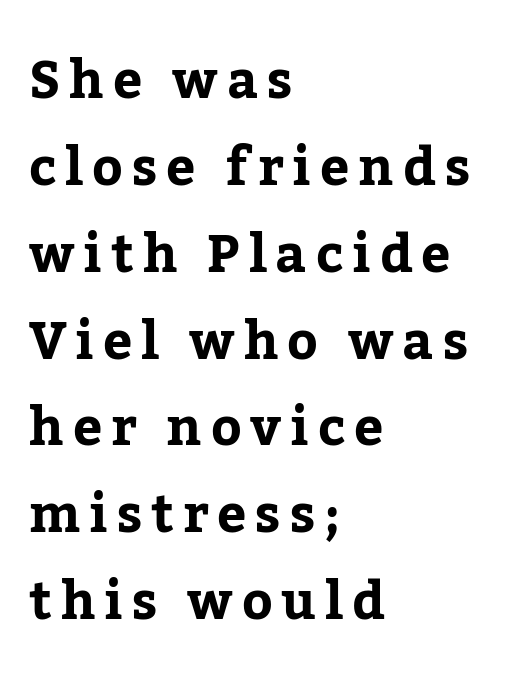
The lines sit at an ordinary, default distance from one another. Leftover space on each line is placed entirely after the last word. A typesetter would call this proportional, since set widths differ per character. Every stem runs plumb, perpendicular to the baseline.
